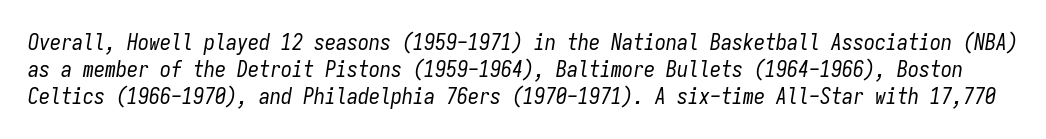
{"italic": "yes", "lean": "right", "slant_degrees": 9, "bold": "no", "underline": "no", "line_spacing_ratio": 1.22, "letter_spacing": "normal", "letter_spacing_em": 0.0, "glyph_px": 22}
